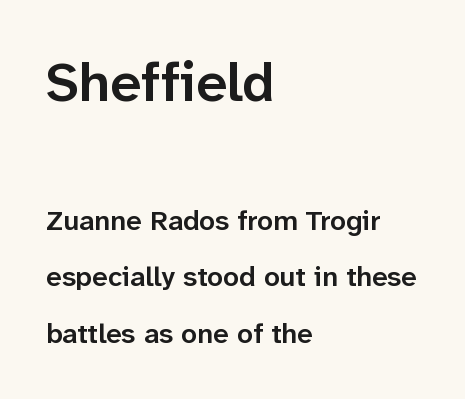
{"serif": "no", "italic": "no", "bold": "semi", "weight": "semibold", "width": "normal", "stroke_contrast": "low", "x_height": "medium", "monospaced": "no", "underline": "no", "align": "left", "line_spacing": "loose", "line_spacing_ratio": 2.03, "letter_spacing": "normal", "letter_spacing_em": 0.0, "larger_block": "first", "size_ratio": 1.96, "glyph_px": 55}
